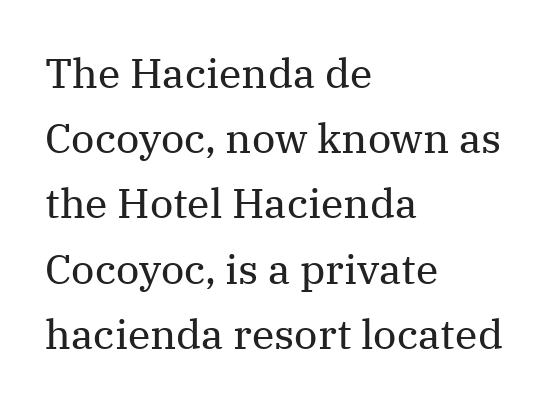
{"serif": "yes", "italic": "no", "bold": "no", "weight": "regular", "width": "normal", "stroke_contrast": "medium", "x_height": "medium", "monospaced": "no", "underline": "no", "align": "left", "line_spacing": "normal", "line_spacing_ratio": 1.59, "letter_spacing": "normal", "letter_spacing_em": 0.0, "glyph_px": 41}
